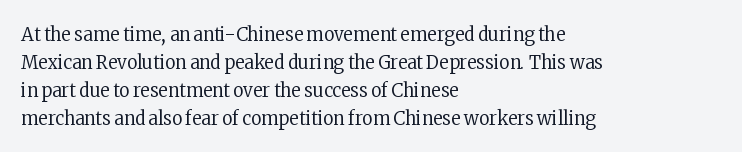
A roman cut, with each character standing at attention. Compared with a centered layout, this one pins lines to the left instead. Evenly set lines give the paragraph a standard silhouette. Heft: none added — not bold. The baseline area is clear.
